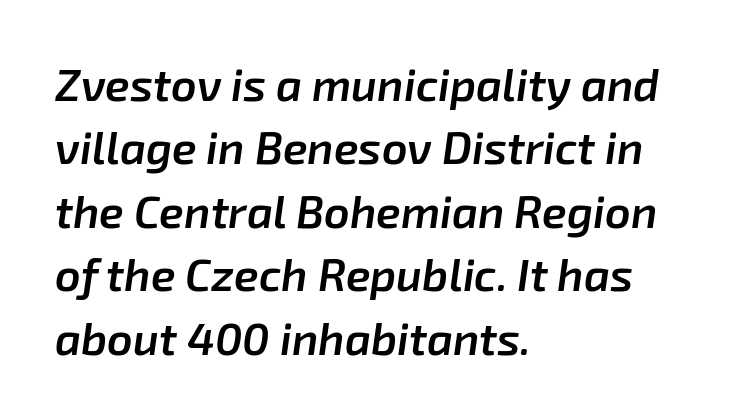
{"italic": "yes", "lean": "right", "slant_degrees": 8, "bold": "semi", "weight": "semibold", "width": "normal", "stroke_contrast": "low", "x_height": "medium", "monospaced": "no", "underline": "no", "align": "left", "line_spacing": "normal", "line_spacing_ratio": 1.41, "letter_spacing": "normal", "letter_spacing_em": 0.0, "glyph_px": 45}
